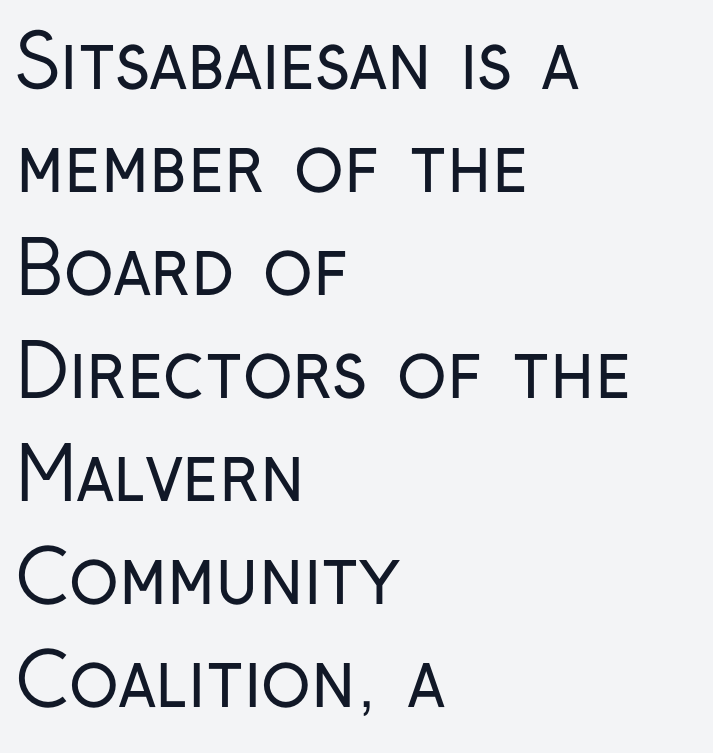
Q: Is the text bold? A: No.
Q: Is the text italic (slanted)? A: No, it is upright.
Q: Is the typeface a serif or a sans-serif typeface? A: Sans-serif.
Q: Is the text underlined? A: No.
Q: How is the paragraph aligned? A: Left-aligned.
Q: Is the spacing between letters normal or unusually wide? A: Normal.
Q: Is the spacing between lines tight, normal or loose? A: Normal.
Q: Width (condensed, normal, or wide)? A: Condensed.
Q: Stroke contrast? A: Low.
Q: x-height? A: Medium.
Q: Monospaced? A: No.
